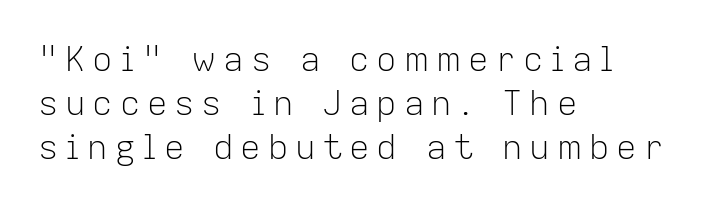
Stroke mass is kept to a normal reading level or below. The font's upright variant was chosen for this text. The glyphs in this specimen are sans serif. Look at the tracking — it's clearly loosened, letters drifting apart. The passage shown is not underscored anywhere.
